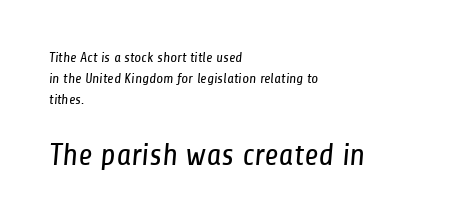
Q: Is the text bold? A: No.
Q: Is the typeface a serif or a sans-serif typeface? A: Sans-serif.
Q: Is the text underlined? A: No.
Q: How is the paragraph aligned? A: Left-aligned.
Q: Is the spacing between letters normal or unusually wide? A: Normal.
Q: Is the spacing between lines tight, normal or loose? A: Normal.
Q: Which block of text is set in a larger size, the first (top) or the second (bottom)? A: The second (bottom) one.
Q: Width (condensed, normal, or wide)? A: Condensed.
Q: Stroke contrast? A: Low.
Q: x-height? A: Medium.
Q: Monospaced? A: No.
